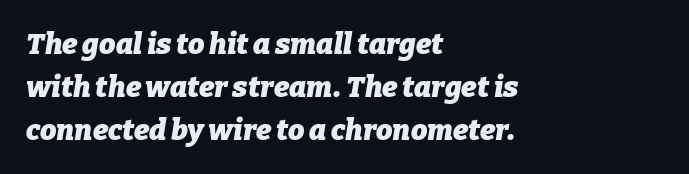
The image shows 29 px heavy type, italic (leaning right); set left-aligned, normal line spacing (1.48x), normal letter spacing, not underlined; low stroke contrast and a medium x-height.
